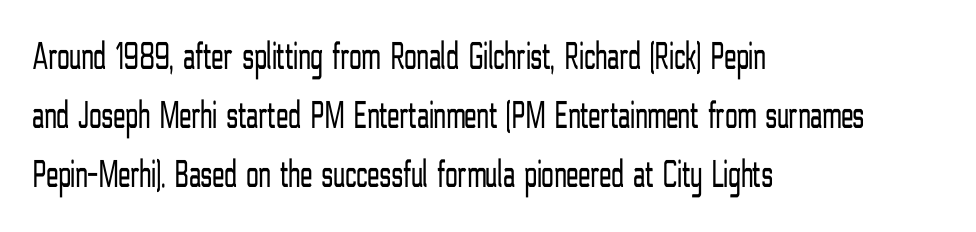
I'd call this a sans setting — the letters go barefoot. This rendering features lettering with no underline. In terms of posture, this sample is upright. Stems and bowls with no extra thickness — not bold.
